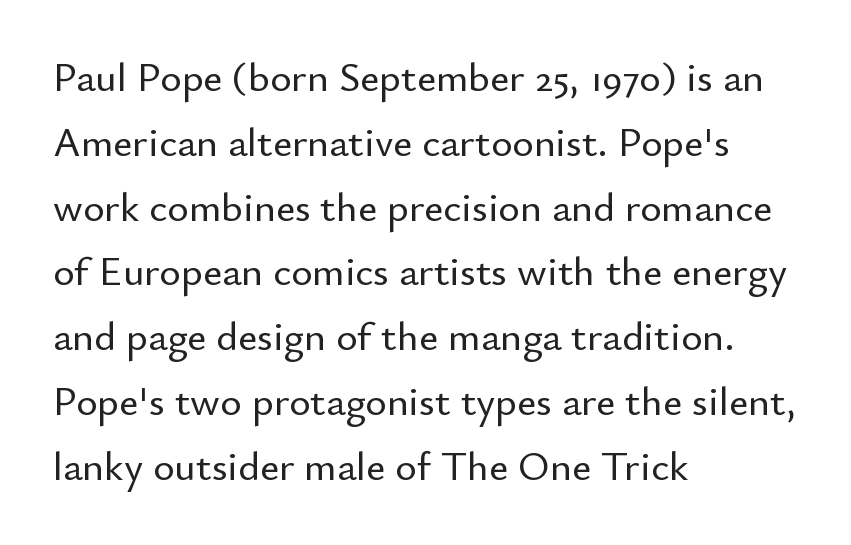
In terms of posture, this sample is upright. The letters advance in unequal steps, a hallmark of proportional type. A student would call this left alignment; a typographer would say flush left, rag right. Check under the words: just untouched page. Rows of type keep a routine distance in the vertical direction. Standard letterfit; no display-style spreading of the glyphs.
